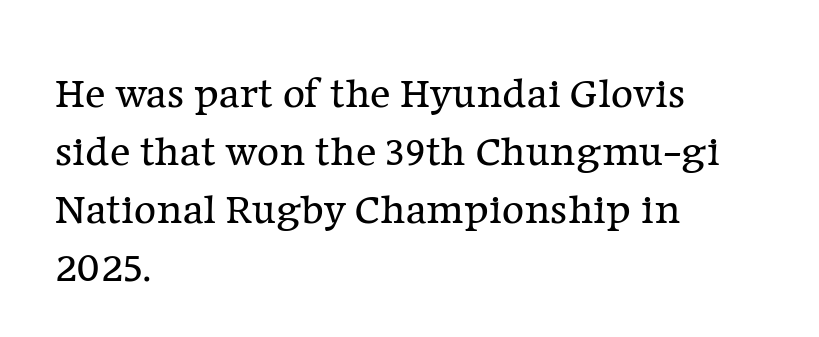
{"serif": "yes", "italic": "no", "bold": "no", "weight": "regular", "width": "normal", "stroke_contrast": "low", "x_height": "medium", "monospaced": "no", "underline": "no", "align": "left", "line_spacing": "normal", "line_spacing_ratio": 1.35, "letter_spacing": "normal", "letter_spacing_em": 0.0, "glyph_px": 43}
